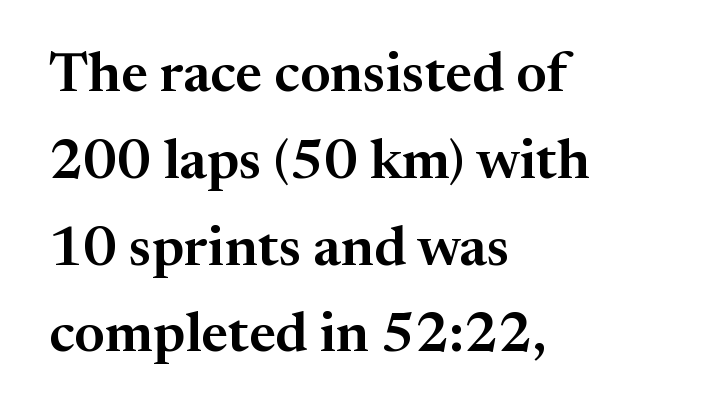
Q: Is the text italic (slanted)? A: No, it is upright.
Q: Is the typeface a serif or a sans-serif typeface? A: Serif.
Q: Is the text underlined? A: No.
Q: How is the paragraph aligned? A: Left-aligned.
Q: Is the spacing between letters normal or unusually wide? A: Normal.
Q: Is the spacing between lines tight, normal or loose? A: Normal.
Q: Width (condensed, normal, or wide)? A: Normal.
Q: Stroke contrast? A: Medium.
Q: x-height? A: Medium.
Q: Monospaced? A: No.
